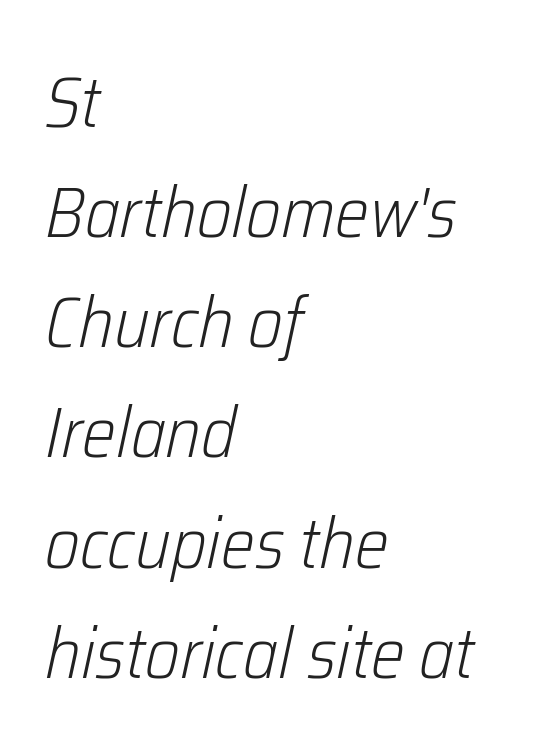
{"italic": "yes", "lean": "right", "slant_degrees": 12, "bold": "no", "weight": "light", "width": "condensed", "stroke_contrast": "low", "x_height": "medium", "monospaced": "no", "underline": "no", "align": "left", "line_spacing": "normal", "line_spacing_ratio": 1.53, "letter_spacing": "normal", "letter_spacing_em": 0.0, "glyph_px": 72}
